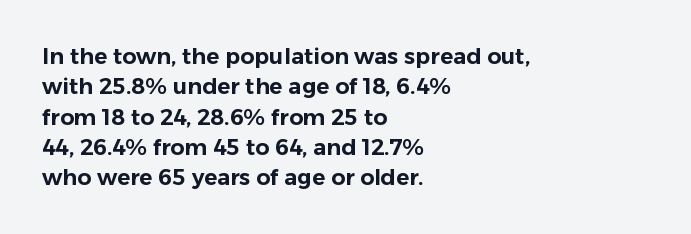
The image shows 22 px text type, upright; set left-aligned, normal line spacing (1.38x), normal letter spacing, not underlined.
